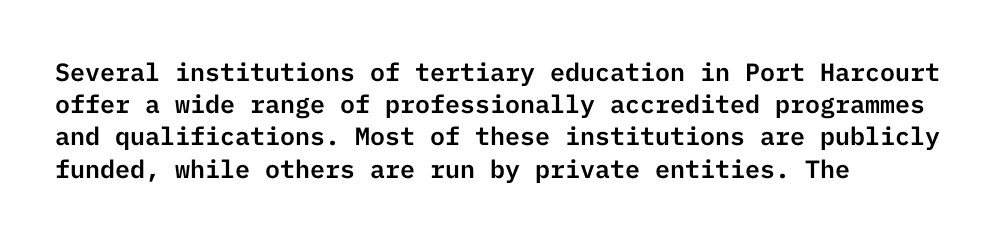
{"italic": "no", "underline": "no", "align": "left", "line_spacing": "normal", "line_spacing_ratio": 1.29, "letter_spacing": "normal", "letter_spacing_em": 0.0, "glyph_px": 25}
